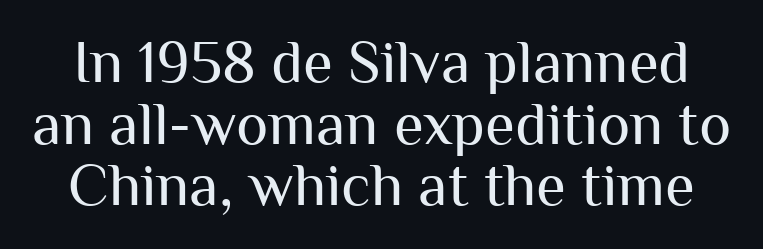
{"serif": "no", "italic": "no", "bold": "no", "weight": "regular", "width": "normal", "stroke_contrast": "medium", "x_height": "medium", "monospaced": "no", "underline": "no", "line_spacing": "tight", "line_spacing_ratio": 1.01, "letter_spacing": "normal", "letter_spacing_em": 0.0, "glyph_px": 61}
